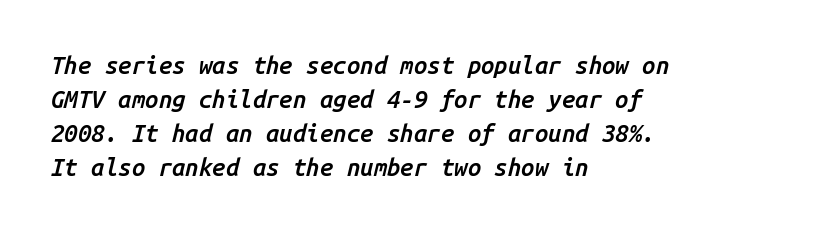
This sample keeps an unexceptional amount of space between lines. Does the lettering tilt? It does — this is italic. Every row of glyphs begins at an identical x-position on the left. These lines keep a tight, regular rhythm from letter to letter. The space beneath each line is pristine and unruled.
